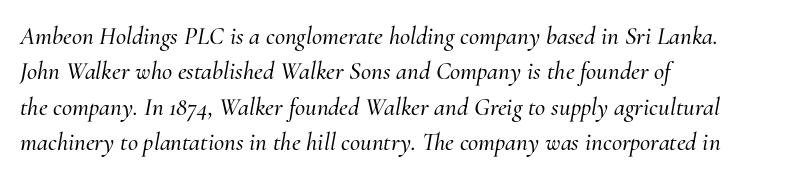
{"italic": "yes", "lean": "right", "slant_degrees": 10, "underline": "no", "align": "left", "line_spacing": "normal", "line_spacing_ratio": 1.42, "letter_spacing": "normal", "letter_spacing_em": 0.0, "glyph_px": 25}
